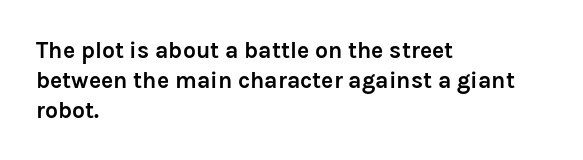
{"italic": "no", "bold": "yes", "underline": "no", "align": "left", "line_spacing": "normal", "line_spacing_ratio": 1.3, "letter_spacing": "normal", "letter_spacing_em": 0.0, "glyph_px": 23}
